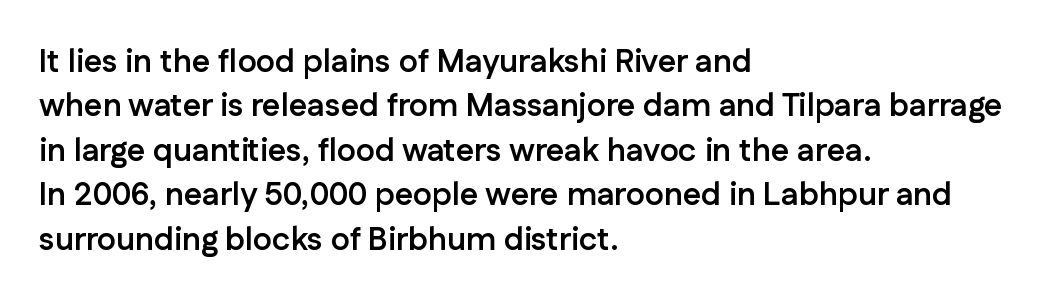
{"serif": "no", "italic": "no", "bold": "yes", "weight": "semibold", "width": "normal", "stroke_contrast": "low", "x_height": "medium", "monospaced": "no", "underline": "no", "align": "left", "line_spacing": "normal", "line_spacing_ratio": 1.39, "letter_spacing": "normal", "letter_spacing_em": 0.0, "glyph_px": 32}
